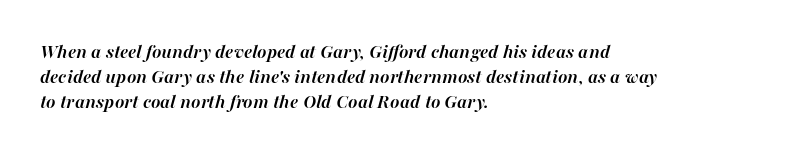
If you drew a ruler down the left edge, every line would touch it. Observe the ordinary spacing: letters are neighbours, not strangers. Posture: slanted. If you measured baseline to baseline, you'd find a middling distance. Anything drawn beneath the words? Only blank space.
